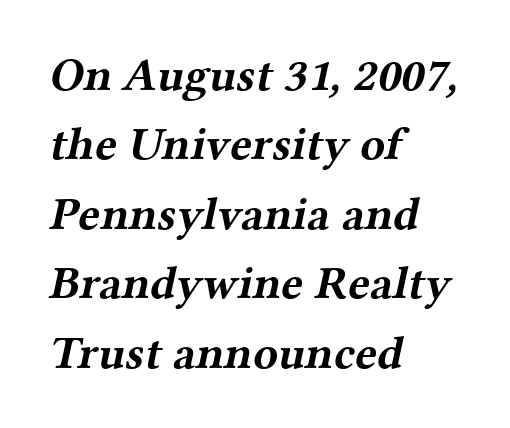
Q: Is the text bold? A: Yes.
Q: Is the typeface a serif or a sans-serif typeface? A: Serif.
Q: Is the text underlined? A: No.
Q: How is the paragraph aligned? A: Left-aligned.
Q: Is the spacing between letters normal or unusually wide? A: Normal.
Q: Is the spacing between lines tight, normal or loose? A: Normal.
Q: Width (condensed, normal, or wide)? A: Wide.
Q: Stroke contrast? A: Medium.
Q: x-height? A: Medium.
Q: Monospaced? A: No.
